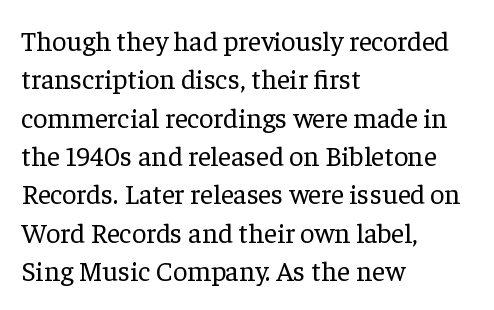
Q: Is the text bold? A: No.
Q: Is the text italic (slanted)? A: No, it is upright.
Q: Is the typeface a serif or a sans-serif typeface? A: Serif.
Q: Is the text underlined? A: No.
Q: How is the paragraph aligned? A: Left-aligned.
Q: Is the spacing between letters normal or unusually wide? A: Normal.
Q: Is the spacing between lines tight, normal or loose? A: Normal.
Q: Width (condensed, normal, or wide)? A: Normal.
Q: Stroke contrast? A: Low.
Q: x-height? A: Medium.
Q: Monospaced? A: No.
